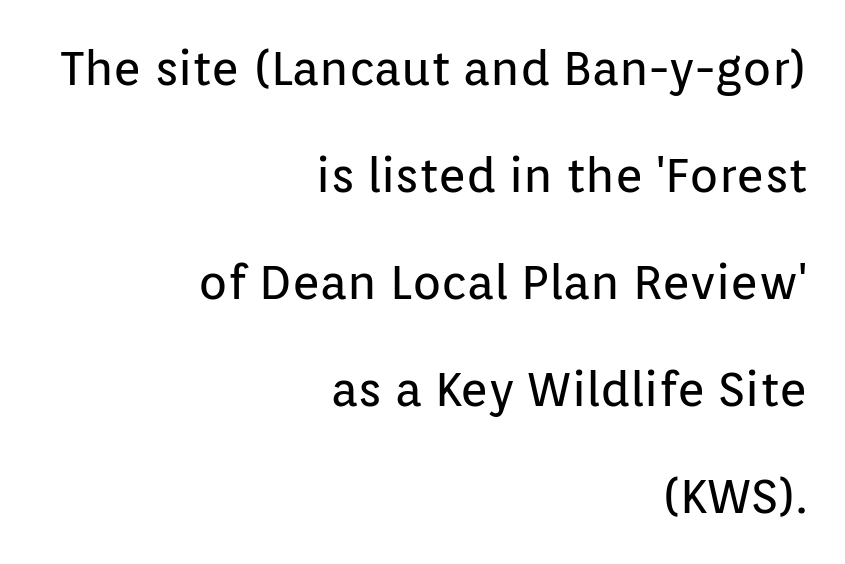
Q: Is the text bold? A: No.
Q: Is the text italic (slanted)? A: No, it is upright.
Q: Is the typeface a serif or a sans-serif typeface? A: Sans-serif.
Q: Is the text underlined? A: No.
Q: How is the paragraph aligned? A: Right-aligned.
Q: Is the spacing between letters normal or unusually wide? A: Normal.
Q: Is the spacing between lines tight, normal or loose? A: Loose.
Q: Width (condensed, normal, or wide)? A: Normal.
Q: Stroke contrast? A: Low.
Q: x-height? A: Medium.
Q: Monospaced? A: No.
